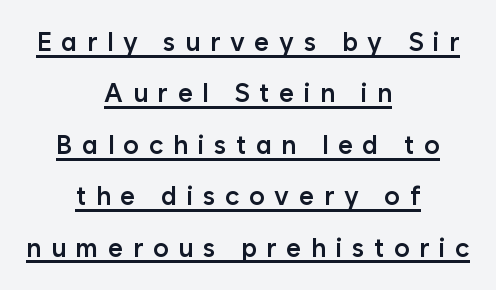
{"italic": "no", "bold": "semi", "underline": "yes", "align": "center", "line_spacing": "loose", "line_spacing_ratio": 1.98, "letter_spacing": "wide", "letter_spacing_em": 0.37, "glyph_px": 26}
